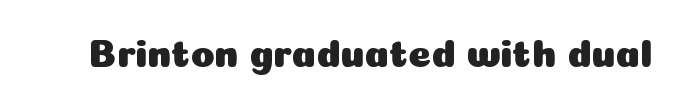
Q: Is the text italic (slanted)? A: No, it is upright.
Q: Is the typeface a serif or a sans-serif typeface? A: Sans-serif.
Q: Is the text underlined? A: No.
Q: Is the spacing between letters normal or unusually wide? A: Normal.
Q: Width (condensed, normal, or wide)? A: Normal.
Q: Stroke contrast? A: Low.
Q: x-height? A: Medium.
Q: Monospaced? A: No.
